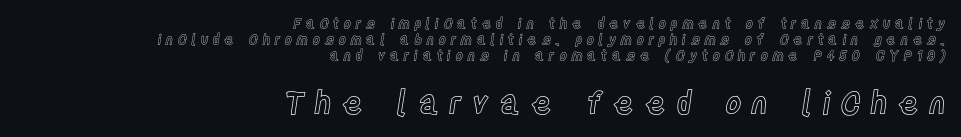
{"width": "condensed", "x_height": "large", "monospaced": "no", "underline": "no", "align": "right", "line_spacing": "tight", "line_spacing_ratio": 1.13, "letter_spacing": "wide", "letter_spacing_em": 0.32, "larger_block": "second", "size_ratio": 2.21, "glyph_px": 31}
